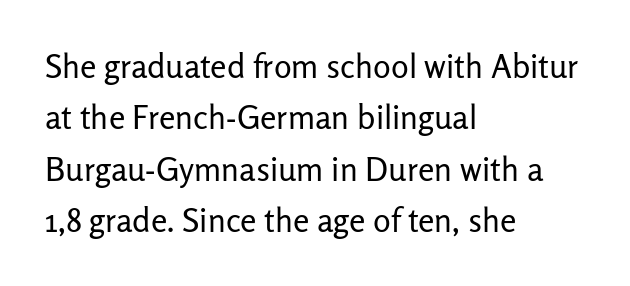
Posture: upright roman. Check under the words: just untouched page. No extra tracking has been applied to these lines. The space between consecutive lines is moderate.
